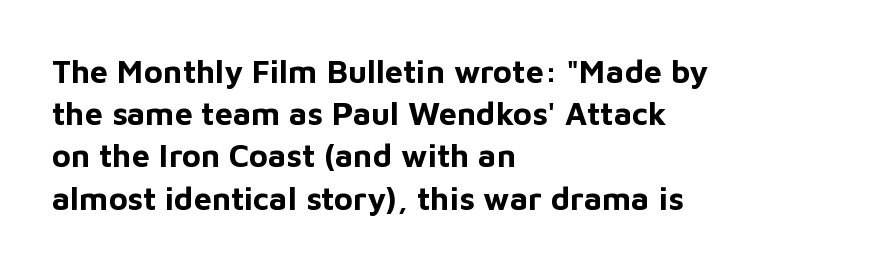
{"serif": "no", "italic": "no", "bold": "yes", "weight": "bold", "width": "normal", "stroke_contrast": "low", "x_height": "medium", "monospaced": "no", "underline": "no", "align": "left", "line_spacing": "normal", "line_spacing_ratio": 1.32, "letter_spacing": "normal", "letter_spacing_em": 0.0, "glyph_px": 32}
